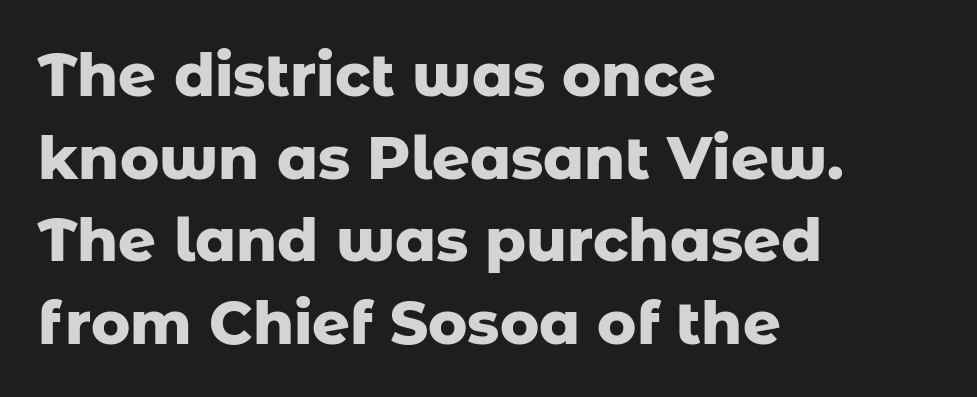
Think of a printed novel: that variable character pitch is what you see here. The space beneath each line is pristine and unruled. Caption: bold face, heavy strokes. You can tell from the bare stems that sans-serif type was used. Is there any slant? The stems are plumb. One glance says typical: line gaps are just what's usual.
